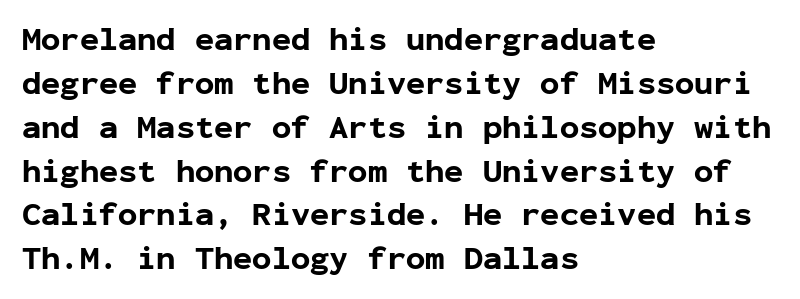
{"serif": "no", "italic": "no", "bold": "yes", "weight": "bold", "width": "normal", "stroke_contrast": "low", "x_height": "medium", "monospaced": "yes", "underline": "no", "align": "left", "line_spacing": "normal", "line_spacing_ratio": 1.37, "letter_spacing": "normal", "letter_spacing_em": 0.0, "glyph_px": 32}
